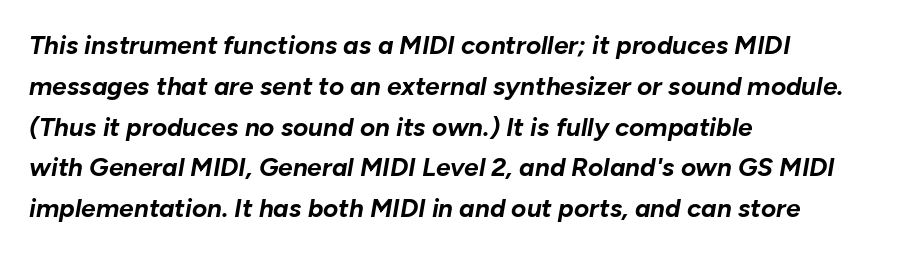
The image shows 26 px bold type, italic (leaning right); set left-aligned, normal line spacing (1.57x), normal letter spacing, not underlined.
